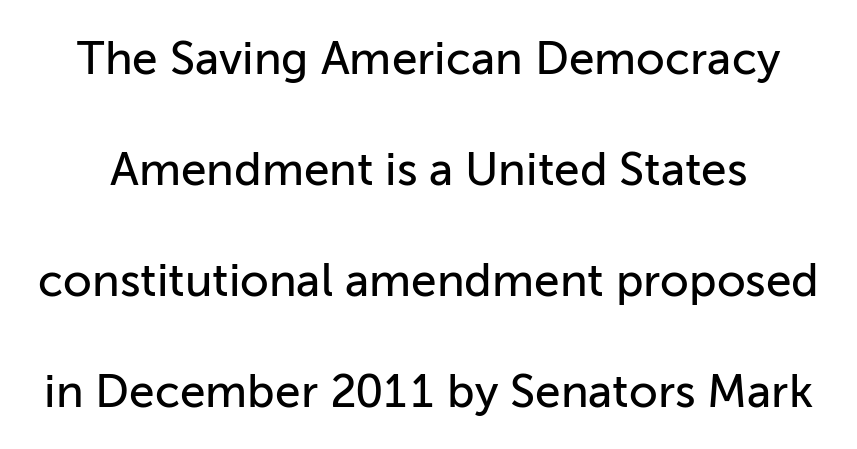
Q: Is the text italic (slanted)? A: No, it is upright.
Q: Is the typeface a serif or a sans-serif typeface? A: Sans-serif.
Q: Is the text underlined? A: No.
Q: Is the spacing between letters normal or unusually wide? A: Normal.
Q: Is the spacing between lines tight, normal or loose? A: Loose.
Q: Width (condensed, normal, or wide)? A: Normal.
Q: Stroke contrast? A: Low.
Q: x-height? A: Medium.
Q: Monospaced? A: No.
